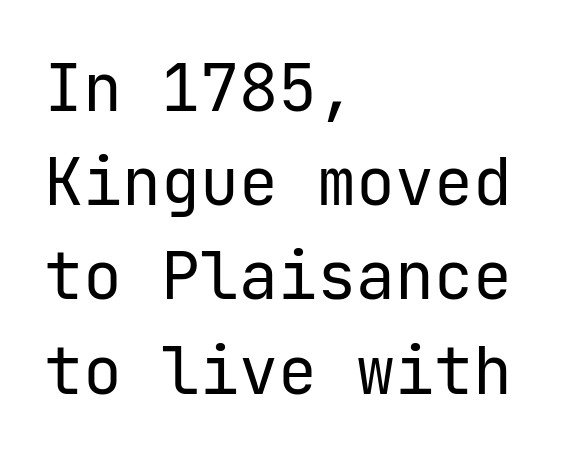
The image shows 65 px regular-weight sans-serif type, upright; set left-aligned, normal line spacing (1.45x), normal letter spacing, not underlined; low stroke contrast and a medium x-height.
